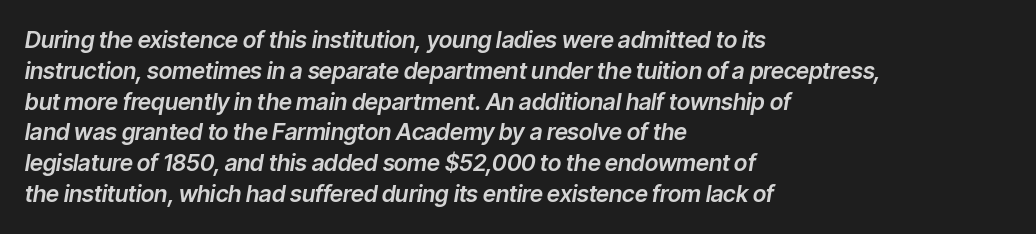
Q: Is the text italic (slanted)? A: Yes, it leans right by about 9 degrees.
Q: Is the text underlined? A: No.
Q: How is the paragraph aligned? A: Left-aligned.
Q: Is the spacing between letters normal or unusually wide? A: Normal.
Q: Is the spacing between lines tight, normal or loose? A: Normal.
